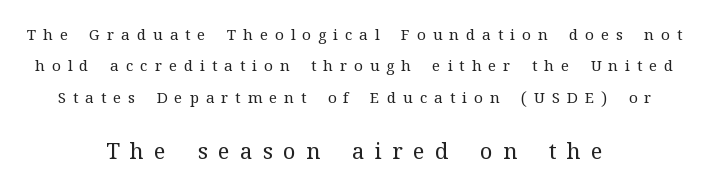
Q: Is the text bold? A: No.
Q: Is the text italic (slanted)? A: No, it is upright.
Q: Is the text underlined? A: No.
Q: How is the paragraph aligned? A: Centered.
Q: Is the spacing between letters normal or unusually wide? A: Unusually wide.
Q: Is the spacing between lines tight, normal or loose? A: Loose.
Q: Which block of text is set in a larger size, the first (top) or the second (bottom)? A: The second (bottom) one.
